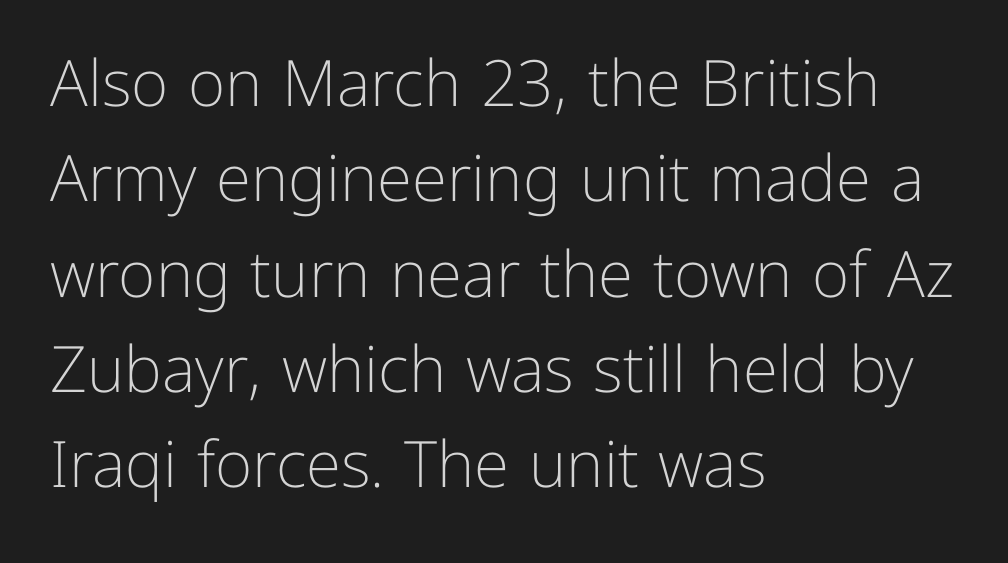
Only glyphs here, with clear space below each row. Upright lettering throughout. Note the varied advance widths — an 'i' is clearly narrower than an 'm'. The type is set solid horizontally, with unmodified tracking. One glance says typical: line gaps are just what's usual. The lines are quadded left.
